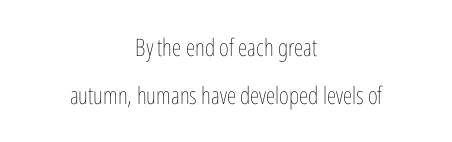
The image shows 24 px text type, upright; set centered, loose line spacing (2.0x), normal letter spacing, not underlined.
